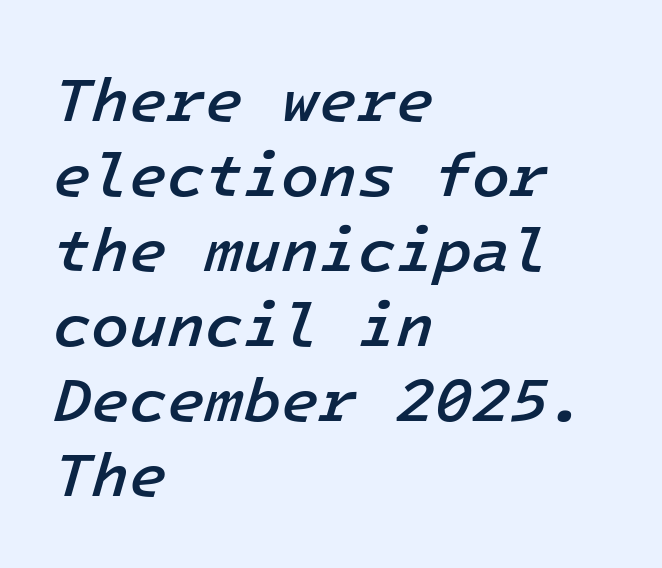
The image shows 62 px semibold type, italic (leaning right), monospaced; set left-aligned, line spacing 1.21x, normal letter spacing, not underlined; low stroke contrast and a medium x-height.
